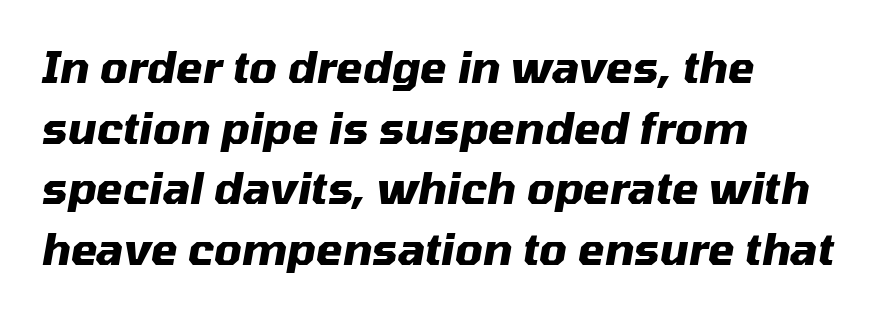
Tracking here is standard; glyphs follow each other at the usual distance. The text block is weighted toward the left margin, trailing off unevenly rightward. Is this a fixed-width face? No — the glyphs have proportional, varying widths. The space beneath each line is pristine and unruled. Leading: standard. Heavy, bold letterforms.
